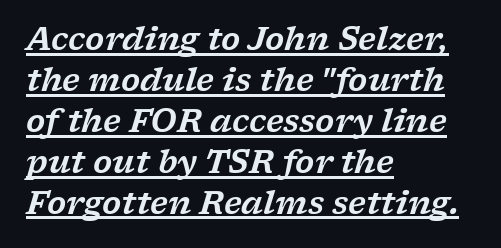
The image shows 31 px wide serif type, italic (leaning right); set left-aligned, normal line spacing (1.32x), normal letter spacing, underlined; low stroke contrast and a medium x-height.
